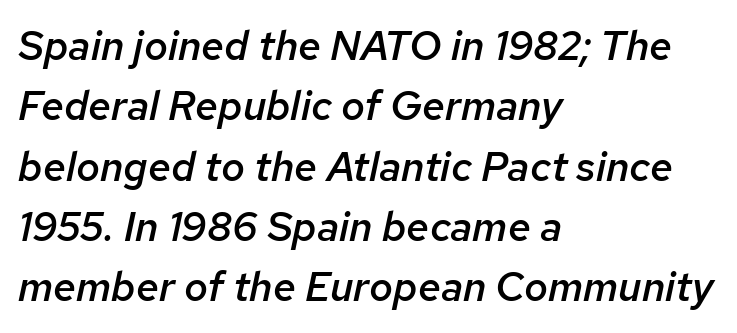
Just letters on the line, the space beneath them empty. Note the varied advance widths — an 'i' is clearly narrower than an 'm'. This sample uses plain, unmodified letter spacing. Slightly chunky letters — semibold, I'd say, not full bold. The rag falls on the right side of this text block. Notice how descenders clear the ascenders below comfortably — that's standard leading.
